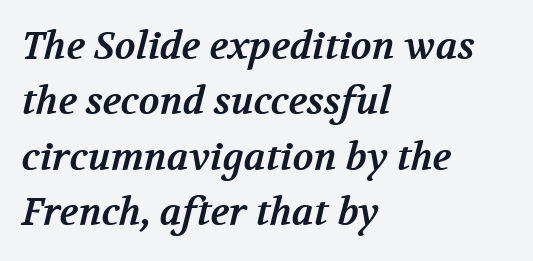
{"serif": "yes", "bold": "yes", "weight": "bold", "width": "normal", "stroke_contrast": "medium", "x_height": "medium", "monospaced": "no", "underline": "no", "align": "left", "line_spacing": "normal", "line_spacing_ratio": 1.46, "letter_spacing": "normal", "letter_spacing_em": 0.0, "glyph_px": 38}
